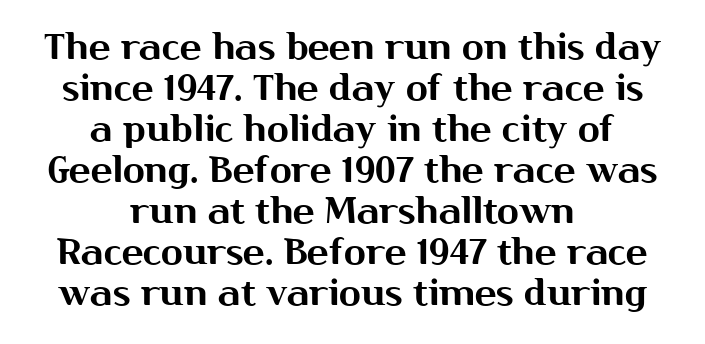
The words here are not underlined. In CSS terms this would be text-align: center. You can tell from the bare stems that sans-serif type was used. Leading: reduced. Caption: standard tracking, unaltered. Spacing verdict: proportional, widths tailored to each character.
